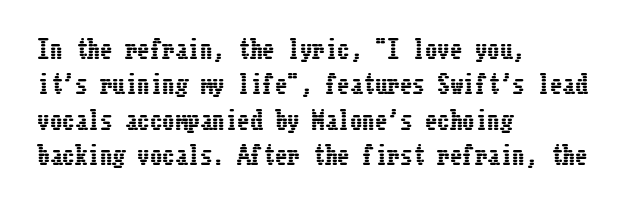
Q: Is the text italic (slanted)? A: No, it is upright.
Q: Is the text underlined? A: No.
Q: How is the paragraph aligned? A: Left-aligned.
Q: Is the spacing between letters normal or unusually wide? A: Normal.
Q: Is the spacing between lines tight, normal or loose? A: Normal.
